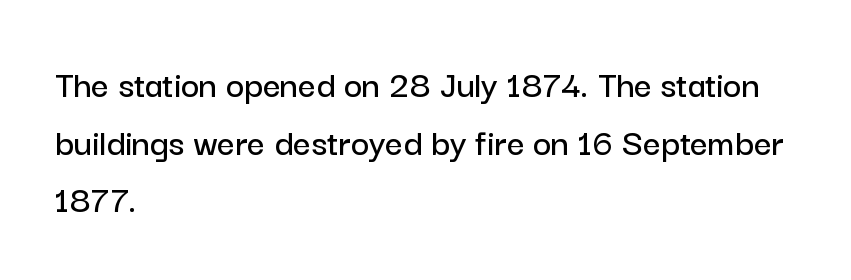
The image shows 39 px sans-serif type, upright; set left-aligned, normal line spacing (1.48x), normal letter spacing, not underlined; low stroke contrast and a medium x-height.
